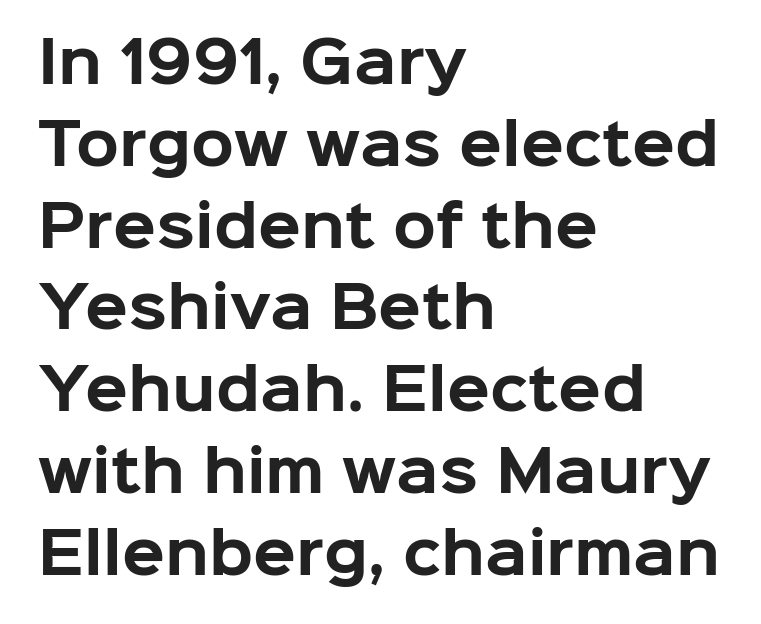
Descender tails drop into unmarked territory. Notice how descenders clear the ascenders below comfortably — that's standard leading. Strokes here are thick enough to call this a true bold. The rag falls on the right side of this text block. Examine the stroke ends and you'll find no serifs. Standard letterfit; no display-style spreading of the glyphs.
